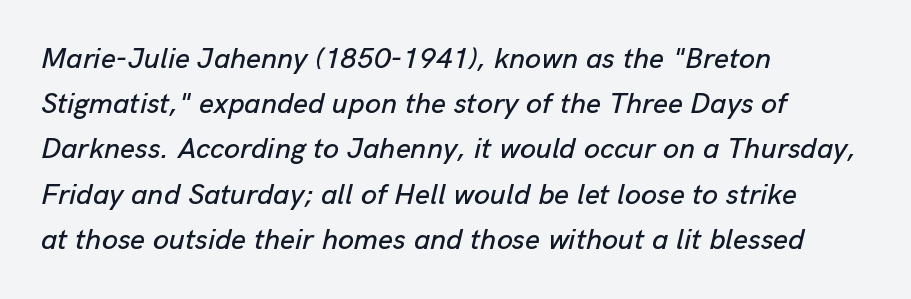
Q: Is the text italic (slanted)? A: Yes, it leans right by about 13 degrees.
Q: Is the text underlined? A: No.
Q: How is the paragraph aligned? A: Left-aligned.
Q: Is the spacing between letters normal or unusually wide? A: Normal.
Q: Is the spacing between lines tight, normal or loose? A: Normal.
Q: Width (condensed, normal, or wide)? A: Normal.
Q: Stroke contrast? A: Low.
Q: x-height? A: Medium.
Q: Monospaced? A: No.
